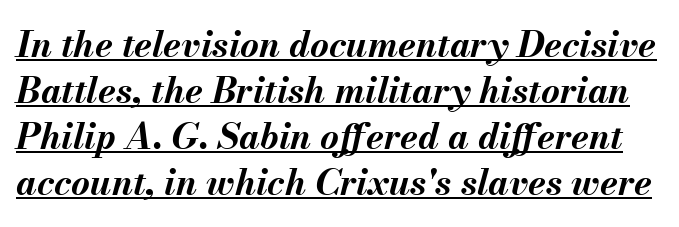
The image shows 36 px bold type, italic (leaning right); set normal line spacing (1.28x), normal letter spacing, underlined; medium stroke contrast and a small x-height.
